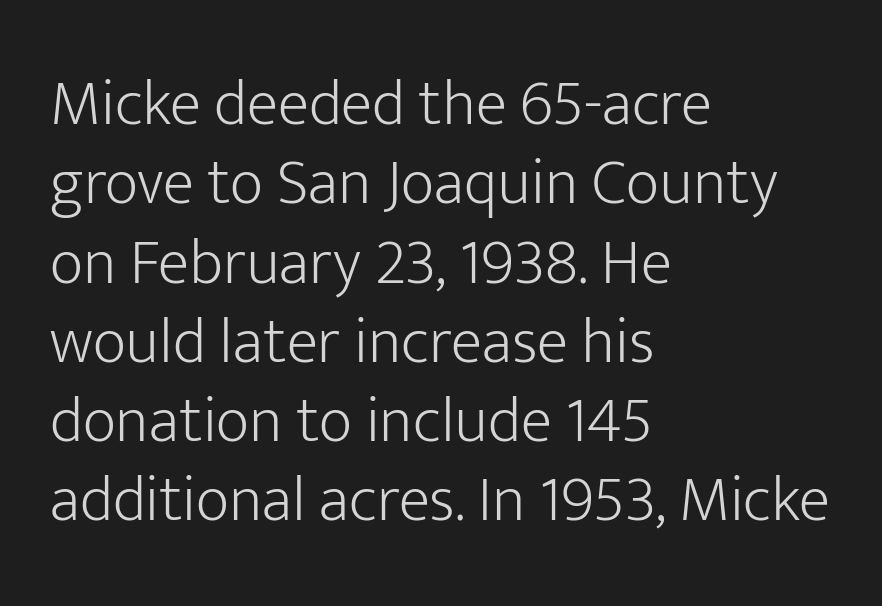
The image shows 65 px light sans-serif type, upright; set left-aligned, line spacing 1.22x, normal letter spacing, not underlined; low stroke contrast and a medium x-height.
